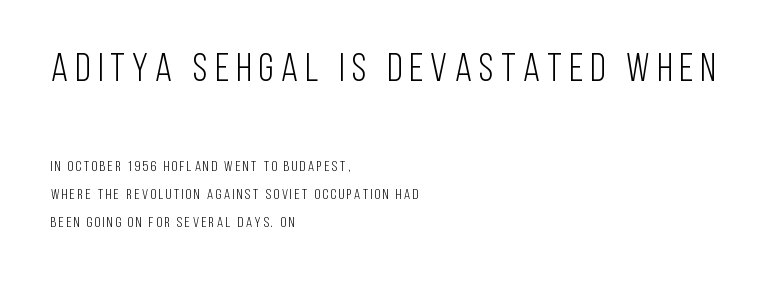
{"serif": "no", "italic": "no", "bold": "no", "weight": "light", "width": "condensed", "stroke_contrast": "low", "x_height": "large", "monospaced": "no", "underline": "no", "align": "left", "line_spacing": "loose", "line_spacing_ratio": 2.0, "larger_block": "first", "size_ratio": 2.79, "glyph_px": 39}
